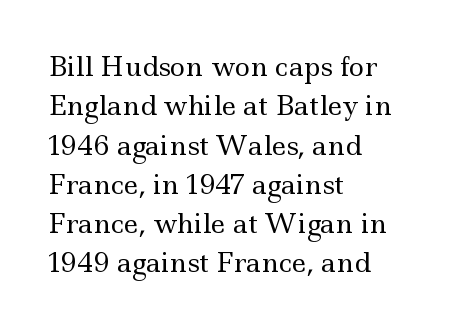
The image shows 26 px text type, upright; set left-aligned, normal line spacing (1.51x), normal letter spacing, not underlined.
